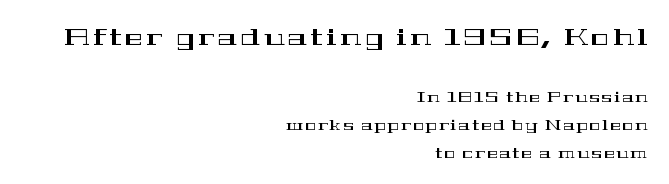
{"italic": "no", "underline": "no", "align": "right", "line_spacing": "loose", "line_spacing_ratio": 1.99, "larger_block": "first", "size_ratio": 1.71, "glyph_px": 24}
